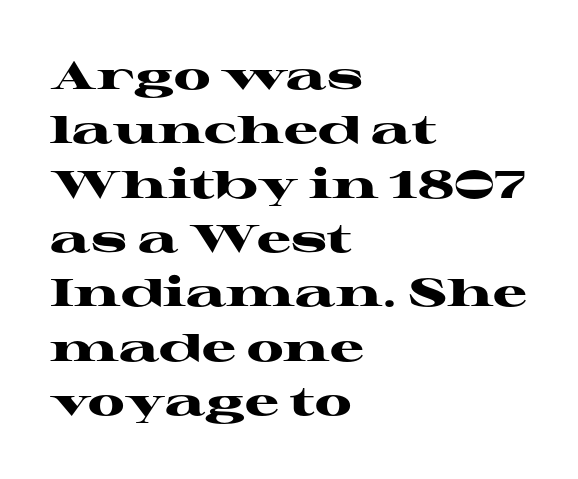
These lines sit exactly where default settings would place them. This rendering employs a face with finishing strokes, i.e., a serif. These words are printed bold, with thick strokes throughout. Beneath every word, the page is bare. This sample is left-justified, so line endings fall wherever the words run out.
